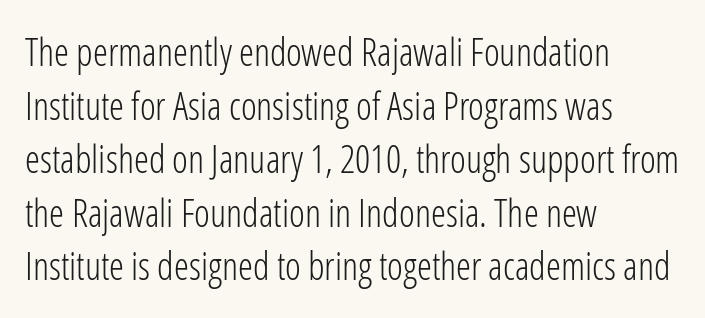
Here the designer chose a conventional face with non-uniform glyph widths. Teacher's note: observe the even left margin — that is flush-left alignment. Underline: absent. These lines sit exactly where default settings would place them. Compared with a typical body face, this is equally light or lighter still.
